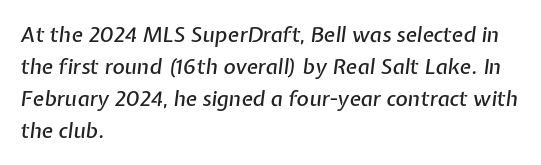
You could call the tracking neutral — neither tight nor loose. Slant detected: the letters are inclined. Is the block centered? No — it sits flush against the left margin. A bare baseline throughout the passage. Students, observe: this is what conventionally led text looks like.
